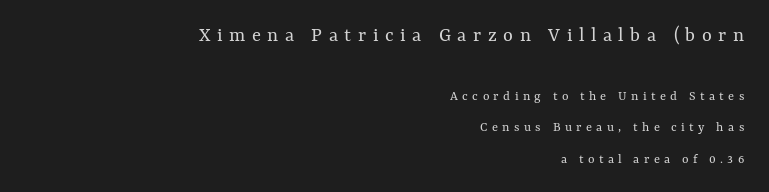
The image shows 21 px text type, upright; set right-aligned, loose line spacing (2.24x), unusually wide letter spacing (+0.31 em), not underlined; the first (top) block is 1.5x larger.
